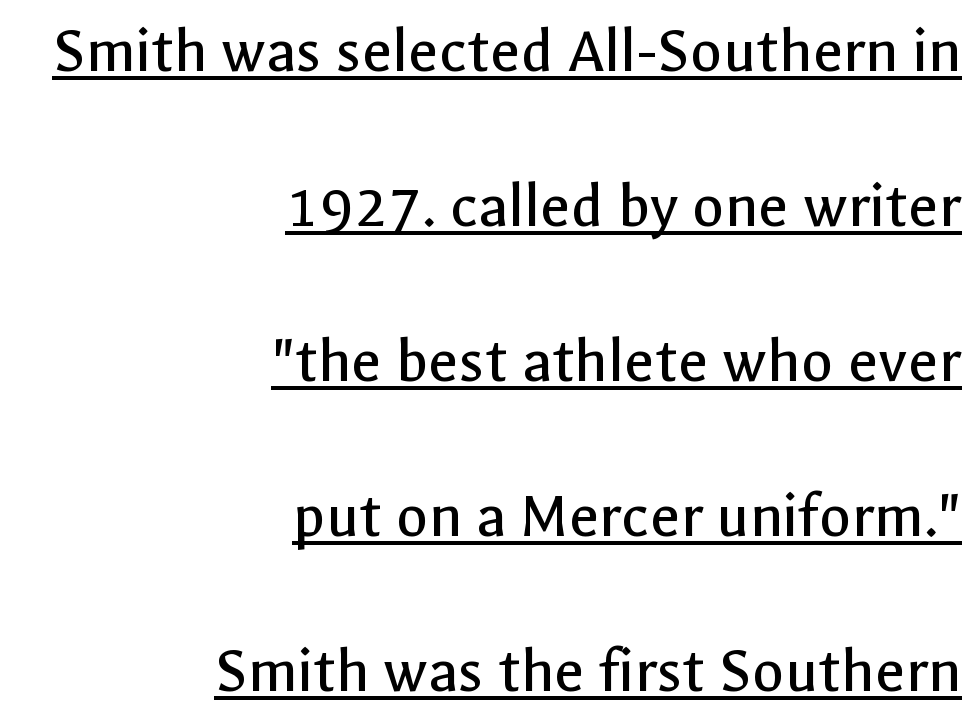
You could not count columns in this text — the font is proportionally spaced. Do the letters lean? They stand straight. The rendered words wear a rule along their underside. Leading is clearly above the norm, producing a sparse column. Heaviness? Minimal to ordinary, like unemphasized prose.
